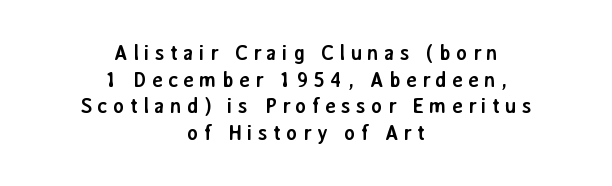
{"italic": "no", "bold": "yes", "underline": "no", "align": "center", "line_spacing": "normal", "line_spacing_ratio": 1.27, "letter_spacing": "wide", "letter_spacing_em": 0.24, "glyph_px": 21}
